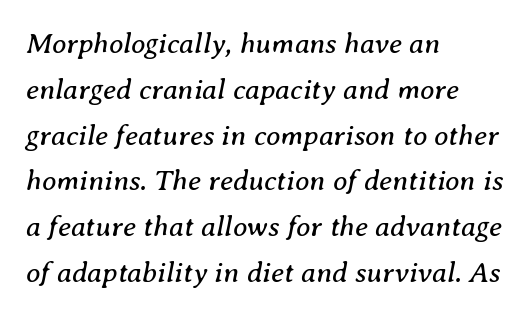
If you measured baseline to baseline, you'd find a middling distance. Each letter's strokes conclude with small projecting serifs. The strokes are not fattened; the text isn't bold. Rendered with sloped, italic letterforms.
